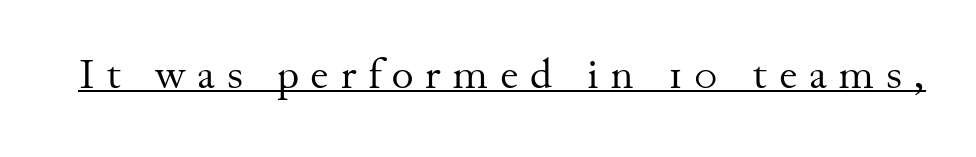
A typographer would call this underscored text. Here the designer chose a conventional face with non-uniform glyph widths. Display-style spreading of the glyphs; the letterfit is very open. The strokes are not fattened; the text isn't bold. This sample uses a serif face. The letters stand upright; this is a roman face.
